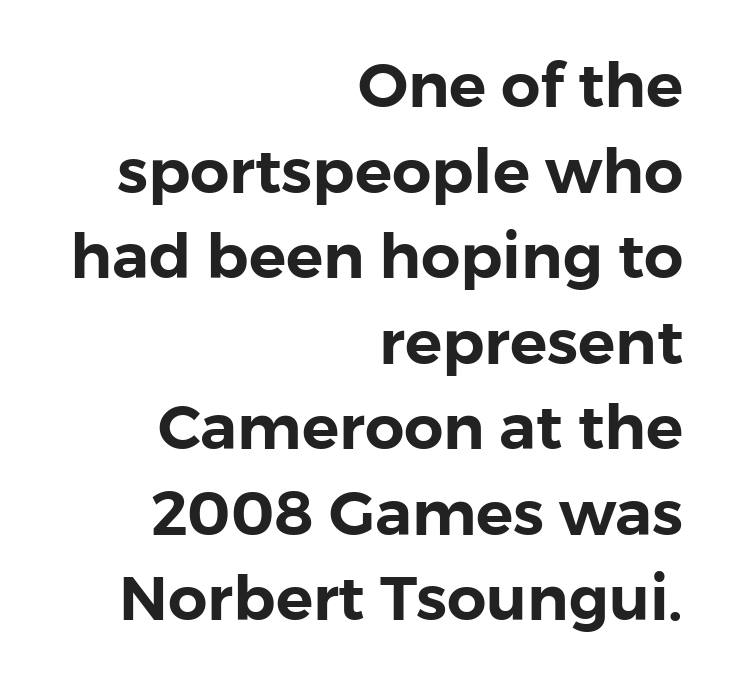
{"serif": "no", "italic": "no", "width": "normal", "stroke_contrast": "low", "x_height": "medium", "monospaced": "no", "underline": "no", "align": "right", "line_spacing": "normal", "line_spacing_ratio": 1.38, "letter_spacing": "normal", "letter_spacing_em": 0.0, "glyph_px": 62}
